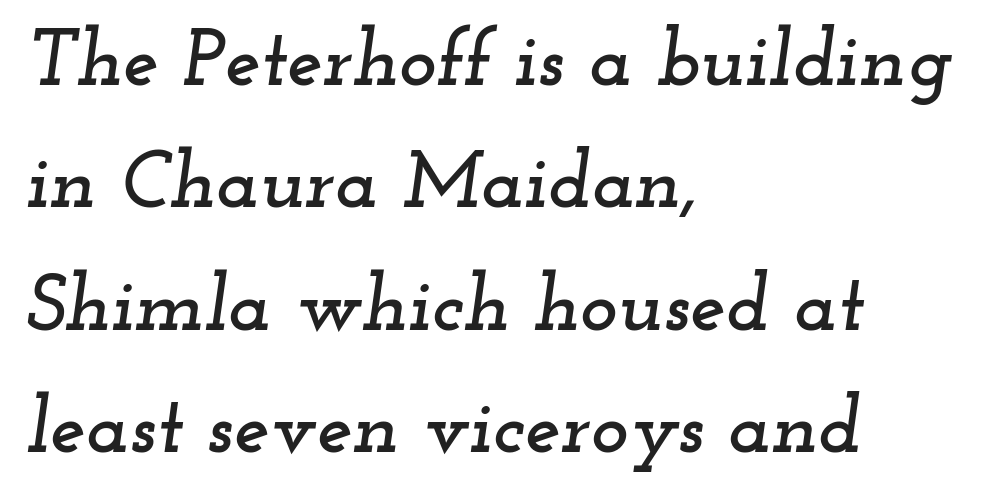
This is oblique type, the kind used for emphasis or titles. Looks like regular typesetting: each glyph gets only the width it needs. Is this a sans? No — the strokes have serifs. The passage shown stacks its lines at a standard gap.
